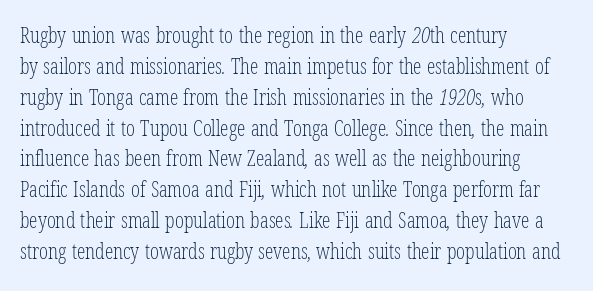
Q: Is the text bold? A: No.
Q: Is the text underlined? A: No.
Q: How is the paragraph aligned? A: Left-aligned.
Q: Is the spacing between letters normal or unusually wide? A: Normal.
Q: Is the spacing between lines tight, normal or loose? A: Normal.
